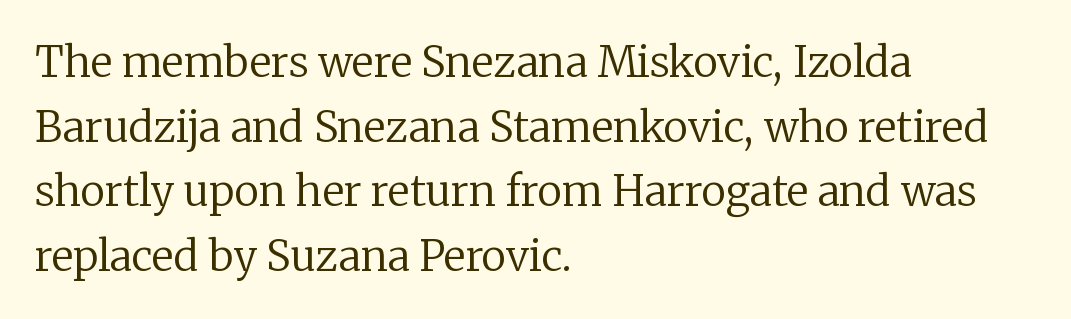
Q: Is the text bold? A: No.
Q: Is the text italic (slanted)? A: No, it is upright.
Q: Is the typeface a serif or a sans-serif typeface? A: Serif.
Q: Is the text underlined? A: No.
Q: How is the paragraph aligned? A: Left-aligned.
Q: Is the spacing between letters normal or unusually wide? A: Normal.
Q: Is the spacing between lines tight, normal or loose? A: Normal.
Q: Width (condensed, normal, or wide)? A: Normal.
Q: Stroke contrast? A: Low.
Q: x-height? A: Medium.
Q: Monospaced? A: No.
